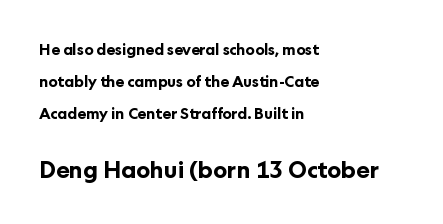
Q: Is the text bold? A: Yes.
Q: Is the text italic (slanted)? A: No, it is upright.
Q: Is the text underlined? A: No.
Q: How is the paragraph aligned? A: Left-aligned.
Q: Is the spacing between letters normal or unusually wide? A: Normal.
Q: Is the spacing between lines tight, normal or loose? A: Loose.
Q: Which block of text is set in a larger size, the first (top) or the second (bottom)? A: The second (bottom) one.
